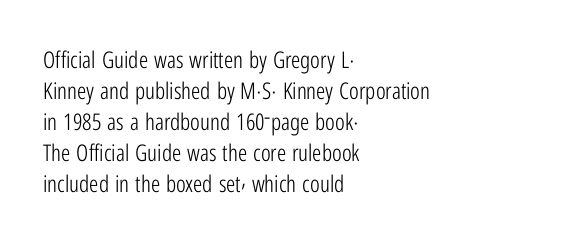
The image shows 23 px text type, upright; set left-aligned, normal line spacing (1.35x), normal letter spacing, not underlined.
